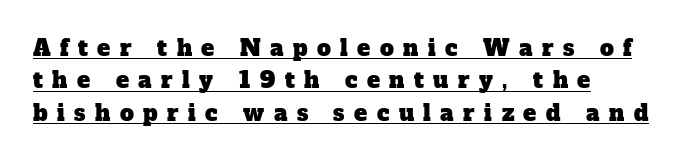
The face used here appears with an underline applied. A typesetter would call this leading conventional body-copy spacing. Letter spacing: wide. Layout note: lines flush left.
